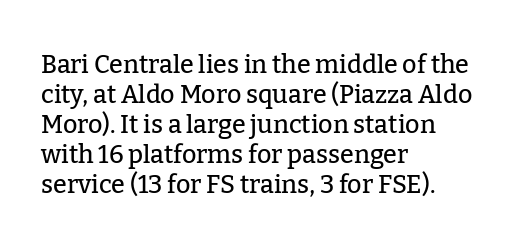
The image shows 25 px text type, upright; set left-aligned, line spacing 1.2x, normal letter spacing, not underlined.
